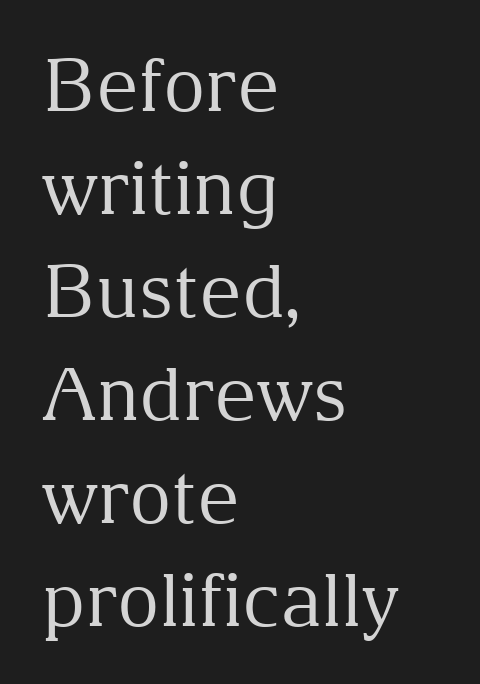
The image shows 73 px regular-weight serif type, upright; set left-aligned, normal line spacing (1.41x), normal letter spacing, not underlined; medium stroke contrast and a medium x-height.
